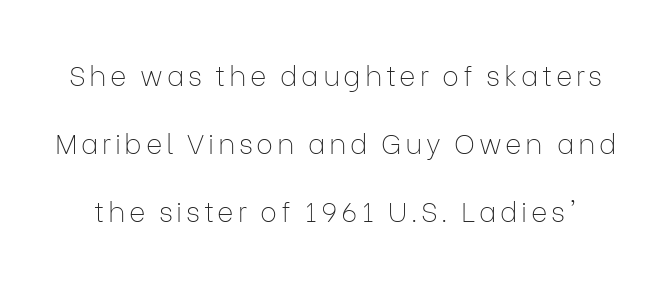
Q: Is the text bold? A: No.
Q: Is the text italic (slanted)? A: No, it is upright.
Q: Is the typeface a serif or a sans-serif typeface? A: Sans-serif.
Q: Is the text underlined? A: No.
Q: Is the spacing between lines tight, normal or loose? A: Loose.
Q: Width (condensed, normal, or wide)? A: Normal.
Q: Stroke contrast? A: Low.
Q: x-height? A: Medium.
Q: Monospaced? A: No.
